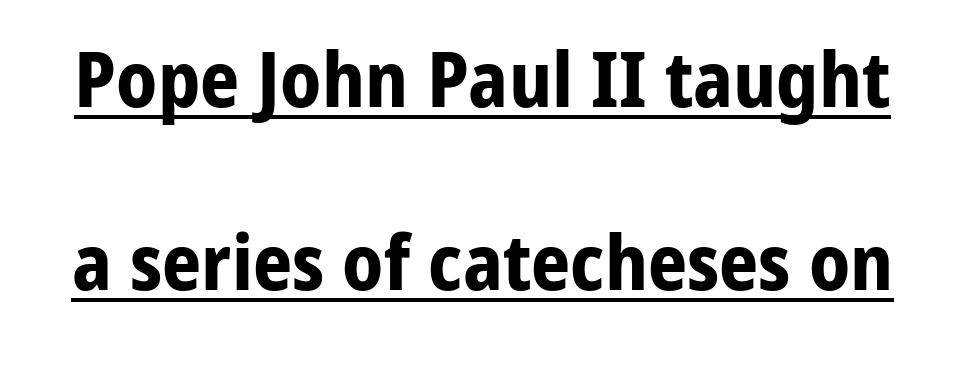
Q: Is the text bold? A: Yes.
Q: Is the text italic (slanted)? A: No, it is upright.
Q: Is the typeface a serif or a sans-serif typeface? A: Sans-serif.
Q: Is the text underlined? A: Yes.
Q: Is the spacing between letters normal or unusually wide? A: Normal.
Q: Is the spacing between lines tight, normal or loose? A: Loose.
Q: Width (condensed, normal, or wide)? A: Normal.
Q: Stroke contrast? A: Low.
Q: x-height? A: Medium.
Q: Monospaced? A: No.
